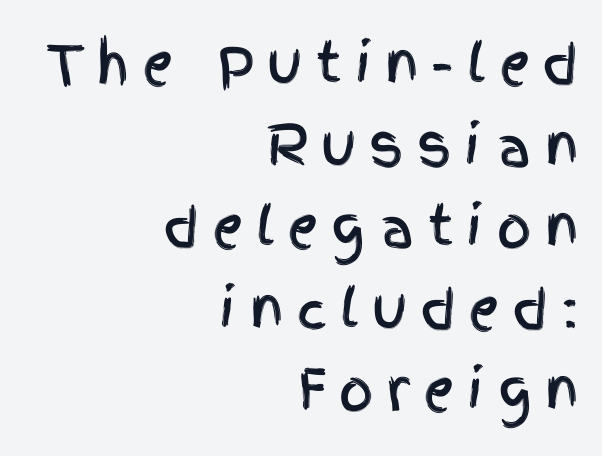
You can tell it's not italic because the verticals are truly vertical. Short note: letters widely spaced. These lines are rendered in a variable-pitch font. The passage shown is typeset with a sans-serif family. Baseline-to-baseline distance is the conventional proportion of letter height.
